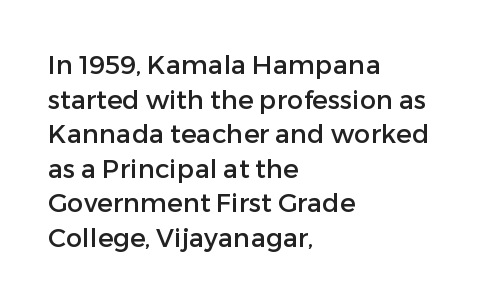
The image shows 26 px text type, upright; set left-aligned, normal line spacing (1.33x), normal letter spacing, not underlined.
